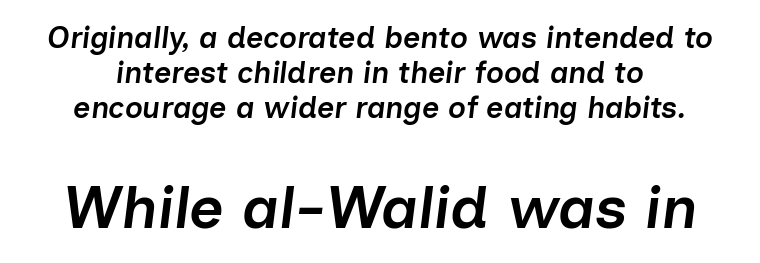
{"italic": "yes", "lean": "right", "slant_degrees": 7, "bold": "semi", "weight": "semibold", "width": "normal", "stroke_contrast": "low", "x_height": "medium", "monospaced": "no", "underline": "no", "align": "center", "line_spacing_ratio": 1.16, "letter_spacing": "normal", "letter_spacing_em": 0.0, "larger_block": "second", "size_ratio": 2.0, "glyph_px": 60}
